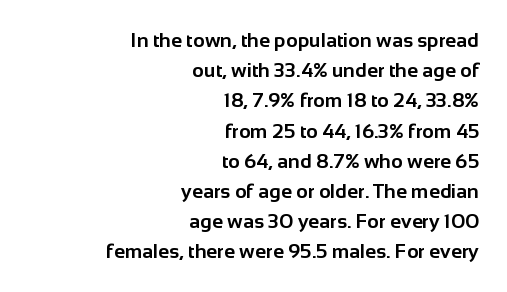
Q: Is the text bold? A: Yes.
Q: Is the text italic (slanted)? A: No, it is upright.
Q: Is the text underlined? A: No.
Q: How is the paragraph aligned? A: Right-aligned.
Q: Is the spacing between letters normal or unusually wide? A: Normal.
Q: Is the spacing between lines tight, normal or loose? A: Normal.
